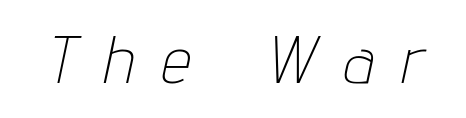
The image shows 66 px thin, condensed type, italic (leaning right); set unusually wide letter spacing (+0.44 em), not underlined; low stroke contrast and a medium x-height.
